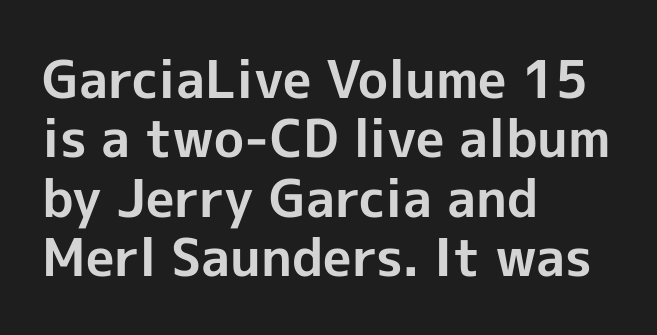
Inter-character spacing is left at the font's built-in metrics. Letters rest on an invisible, unmarked baseline. The specimen reads as upright at a glance. Vertically, the passage feels compressed, each row crowding the next. Nothing sits at the stroke ends, so this counts as sans-serif.
